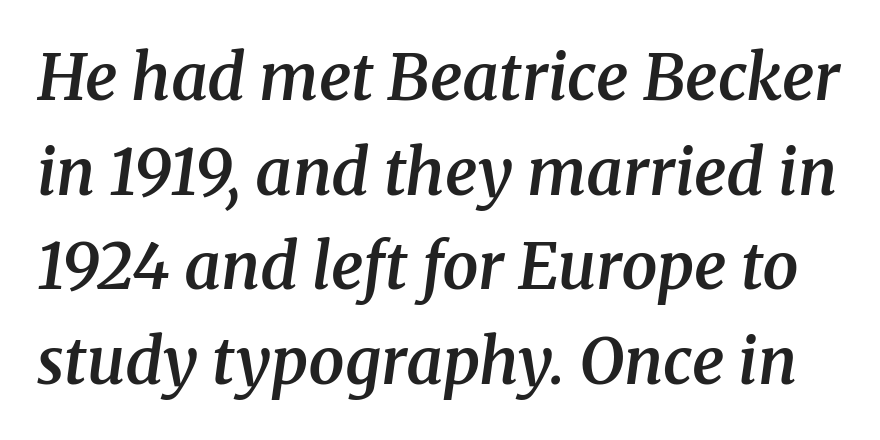
Q: Is the text bold? A: Semi-bold.
Q: Is the text italic (slanted)? A: Yes, it leans right by about 8 degrees.
Q: Is the typeface a serif or a sans-serif typeface? A: Serif.
Q: Is the text underlined? A: No.
Q: Is the spacing between letters normal or unusually wide? A: Normal.
Q: Is the spacing between lines tight, normal or loose? A: Normal.
Q: Width (condensed, normal, or wide)? A: Normal.
Q: Stroke contrast? A: Medium.
Q: x-height? A: Medium.
Q: Monospaced? A: No.
